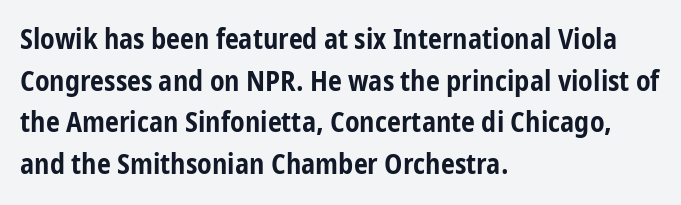
{"serif": "no", "italic": "no", "bold": "yes", "weight": "bold", "width": "condensed", "stroke_contrast": "low", "x_height": "medium", "monospaced": "no", "underline": "no", "align": "left", "line_spacing": "normal", "line_spacing_ratio": 1.49, "letter_spacing": "normal", "letter_spacing_em": 0.0, "glyph_px": 28}
